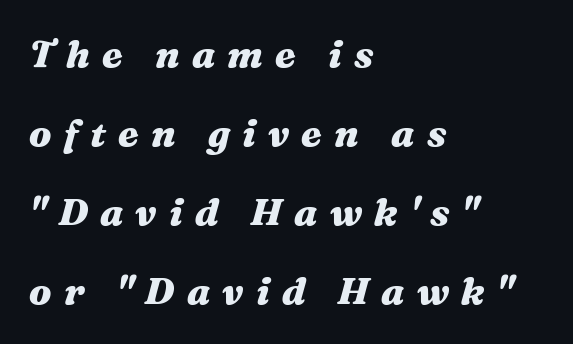
{"italic": "yes", "lean": "right", "slant_degrees": 16, "bold": "yes", "weight": "heavy", "width": "wide", "stroke_contrast": "medium", "x_height": "medium", "monospaced": "no", "underline": "no", "align": "left", "line_spacing": "loose", "line_spacing_ratio": 2.08, "letter_spacing": "wide", "letter_spacing_em": 0.32, "glyph_px": 38}
